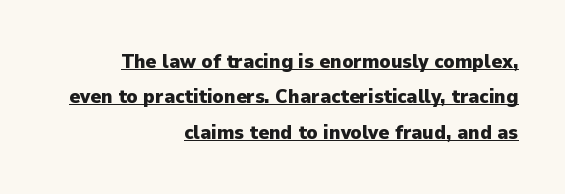
Q: Is the text bold? A: Yes.
Q: Is the text italic (slanted)? A: No, it is upright.
Q: Is the text underlined? A: Yes.
Q: How is the paragraph aligned? A: Right-aligned.
Q: Is the spacing between letters normal or unusually wide? A: Normal.
